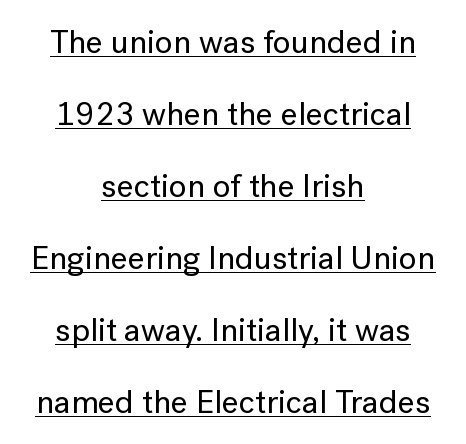
Q: Is the text italic (slanted)? A: No, it is upright.
Q: Is the typeface a serif or a sans-serif typeface? A: Sans-serif.
Q: Is the text underlined? A: Yes.
Q: How is the paragraph aligned? A: Centered.
Q: Is the spacing between letters normal or unusually wide? A: Normal.
Q: Is the spacing between lines tight, normal or loose? A: Loose.
Q: Width (condensed, normal, or wide)? A: Normal.
Q: Stroke contrast? A: Low.
Q: x-height? A: Medium.
Q: Monospaced? A: No.
